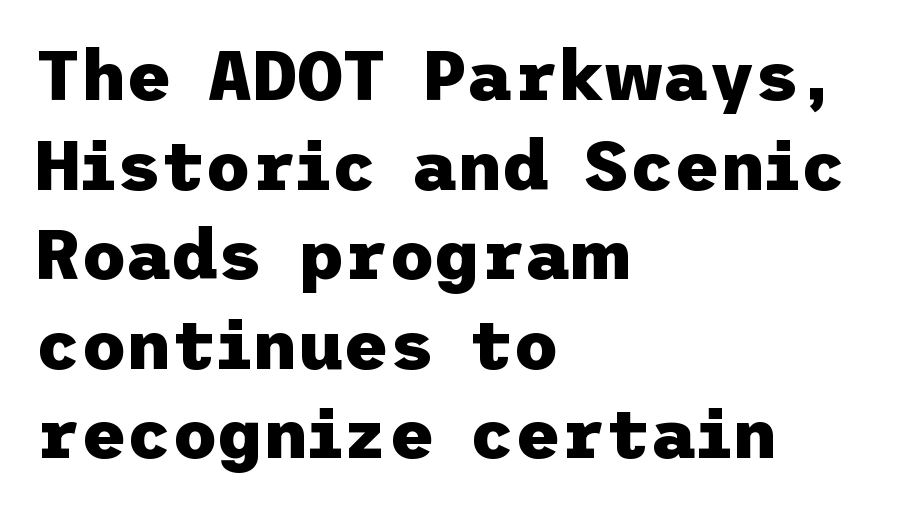
The image shows 70 px heavy sans-serif type, upright; set left-aligned, normal line spacing (1.28x), normal letter spacing, not underlined; low stroke contrast and a medium x-height.
